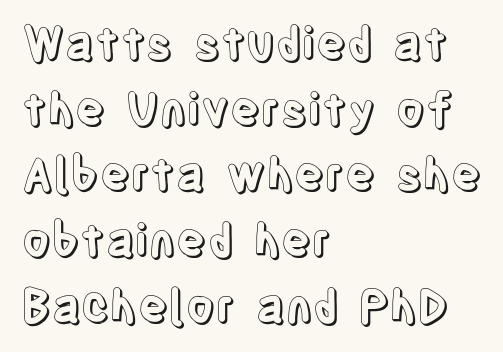
Q: Is the text italic (slanted)? A: No, it is upright.
Q: Is the text underlined? A: No.
Q: How is the paragraph aligned? A: Left-aligned.
Q: Is the spacing between letters normal or unusually wide? A: Normal.
Q: Is the spacing between lines tight, normal or loose? A: Normal.
Q: Width (condensed, normal, or wide)? A: Condensed.
Q: x-height? A: Large.
Q: Monospaced? A: No.
